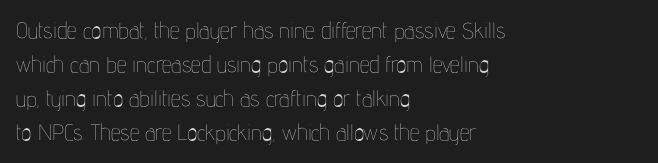
Q: Is the text bold? A: No.
Q: Is the text italic (slanted)? A: No, it is upright.
Q: Is the text underlined? A: No.
Q: How is the paragraph aligned? A: Left-aligned.
Q: Is the spacing between letters normal or unusually wide? A: Normal.
Q: Is the spacing between lines tight, normal or loose? A: Normal.
